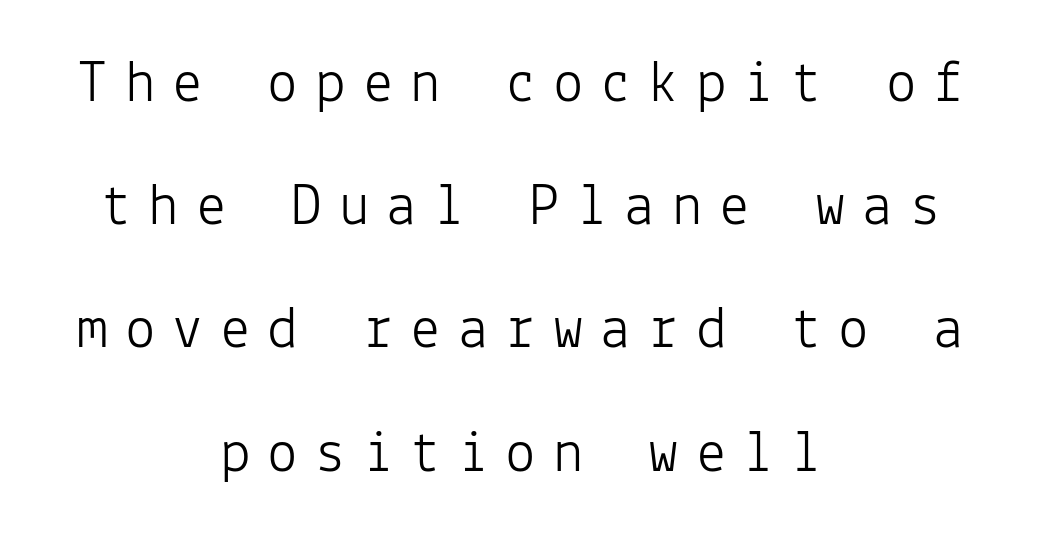
The image shows 61 px light sans-serif type, upright, monospaced; set centered, loose line spacing (2.02x), unusually wide letter spacing (+0.28 em), not underlined; low stroke contrast and a medium x-height.
